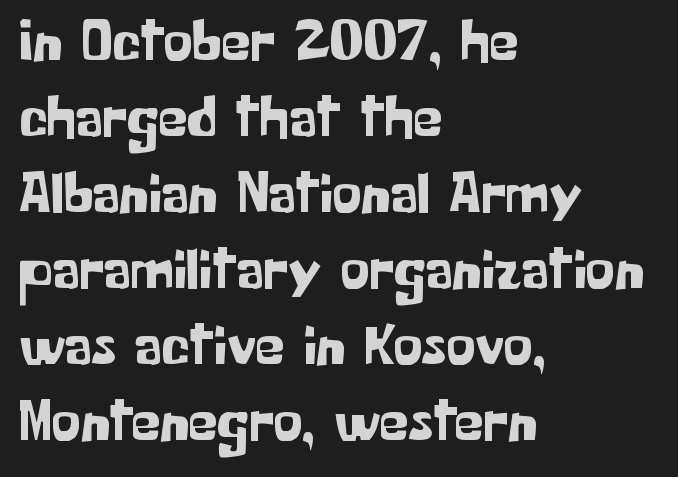
The letters stand straight up with perfectly vertical stems. Each row of text sits above clean, open space. A typesetter would call this proportional, since set widths differ per character. Is there much room between lines? A standard amount, neither cramped nor airy. Classification — sans serif. Which margin do the lines hug? The left one — the right edge is uneven.
